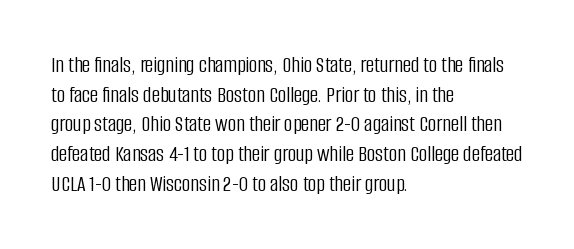
The lines sit at an ordinary, default distance from one another. The rag falls on the right side of this text block. The characters are drawn with everyday or finer stroke widths. Descender tails drop into unmarked territory.
